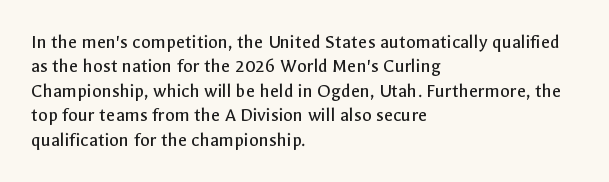
Q: Is the text bold? A: No.
Q: Is the text italic (slanted)? A: No, it is upright.
Q: Is the text underlined? A: No.
Q: How is the paragraph aligned? A: Left-aligned.
Q: Is the spacing between letters normal or unusually wide? A: Normal.
